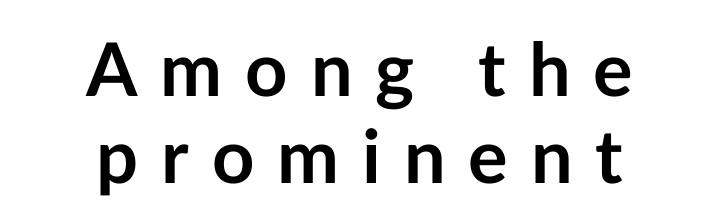
Tall strokes in this sample are plumb rather than angled. A sans-serif font was chosen for this passage. The typesetting leans heavy: a genuine bold. The face used here is proportionally spaced, like ordinary book or web type. Centered paragraph, ragged on both sides. Glance below the letters and you will spot only blank space.
